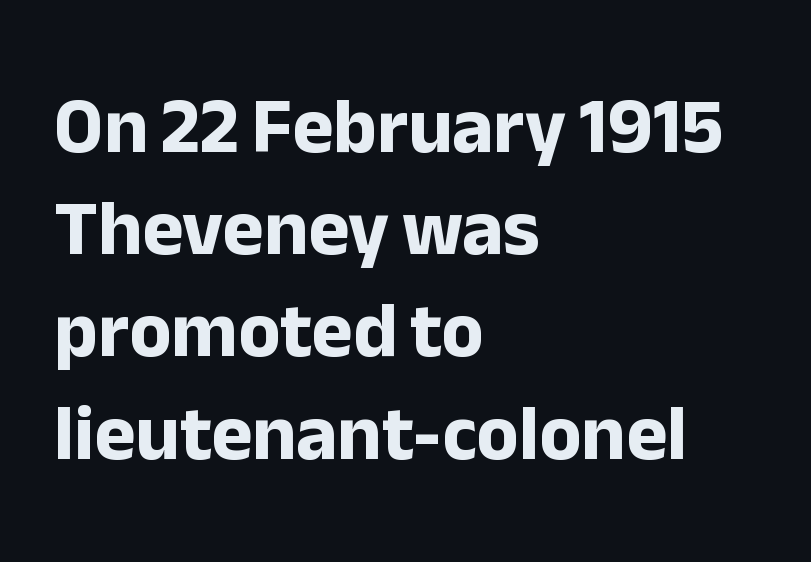
The image shows 78 px bold sans-serif type, upright; set left-aligned, normal line spacing (1.31x), normal letter spacing, not underlined; low stroke contrast and a medium x-height.
